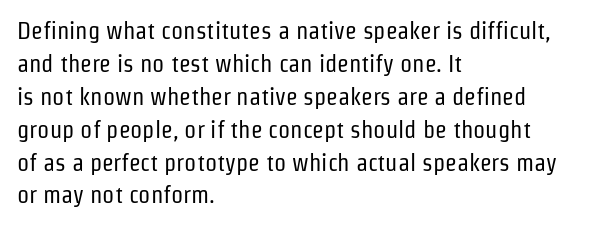
The image shows 24 px text type, upright; set left-aligned, normal line spacing (1.37x), normal letter spacing, not underlined.
